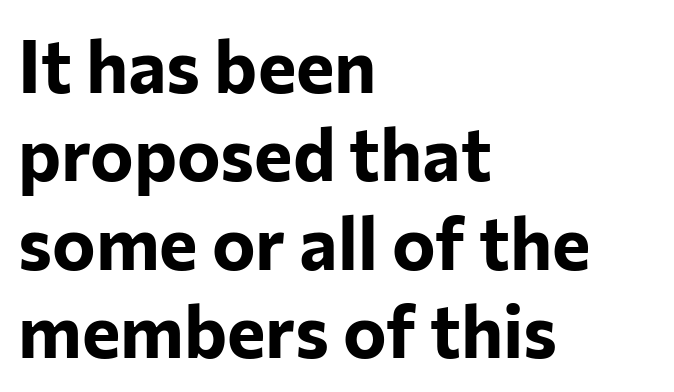
Observe the ordinary spacing: letters are neighbours, not strangers. Line beginnings align vertically; line endings do not. The letters advance in unequal steps, a hallmark of proportional type. This is heavy type, rendered in bold. You can tell from the bare stems that sans-serif type was used. Italic: no, the glyphs are upright roman.
